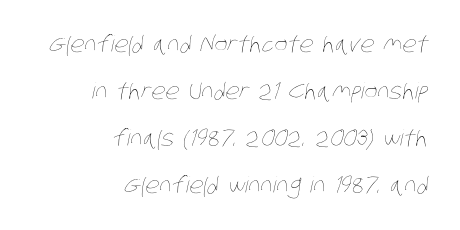
The image shows 22 px text type; set right-aligned, loose line spacing (2.13x), normal letter spacing, not underlined.
